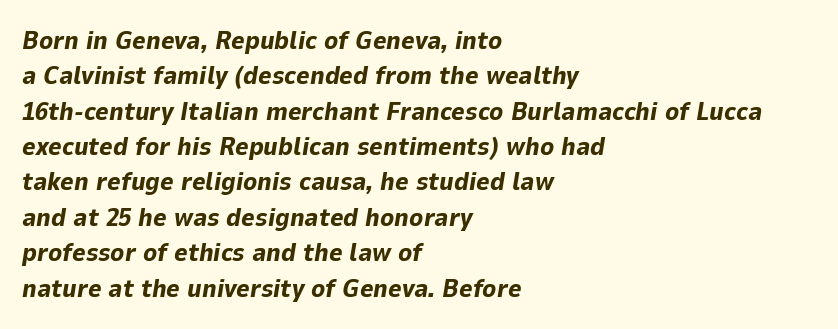
{"italic": "yes", "lean": "right", "slant_degrees": 9, "bold": "yes", "underline": "no", "align": "left", "line_spacing": "normal", "line_spacing_ratio": 1.36, "letter_spacing": "normal", "letter_spacing_em": 0.0, "glyph_px": 26}
